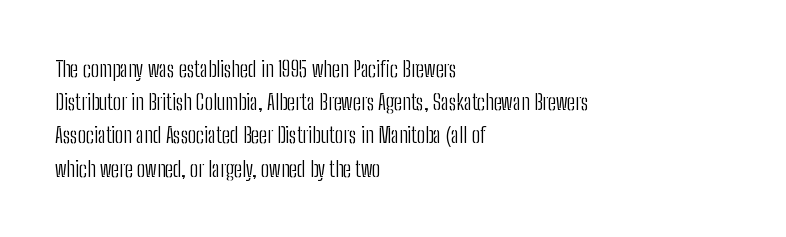
Q: Is the text bold? A: No.
Q: Is the text italic (slanted)? A: No, it is upright.
Q: Is the text underlined? A: No.
Q: How is the paragraph aligned? A: Left-aligned.
Q: Is the spacing between letters normal or unusually wide? A: Normal.
Q: Is the spacing between lines tight, normal or loose? A: Normal.
